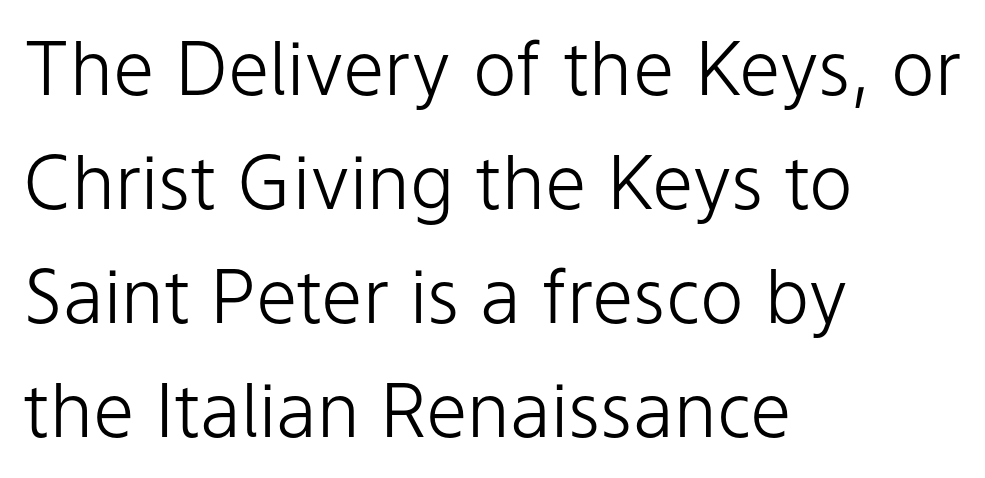
Q: Is the text bold? A: No.
Q: Is the text italic (slanted)? A: No, it is upright.
Q: Is the typeface a serif or a sans-serif typeface? A: Sans-serif.
Q: Is the text underlined? A: No.
Q: How is the paragraph aligned? A: Left-aligned.
Q: Is the spacing between letters normal or unusually wide? A: Normal.
Q: Is the spacing between lines tight, normal or loose? A: Normal.
Q: Width (condensed, normal, or wide)? A: Normal.
Q: Stroke contrast? A: Low.
Q: x-height? A: Medium.
Q: Monospaced? A: No.
